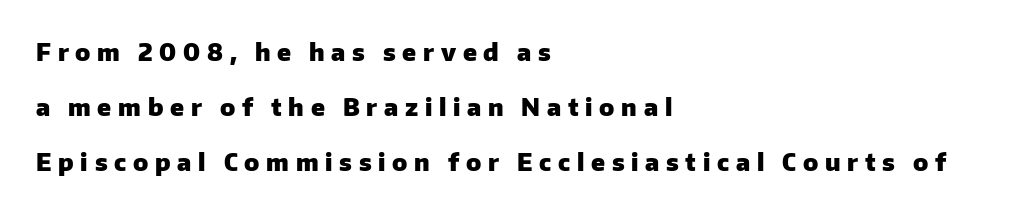
The image shows 24 px bold type, upright; set left-aligned, loose line spacing (2.3x), unusually wide letter spacing (+0.28 em), not underlined.
